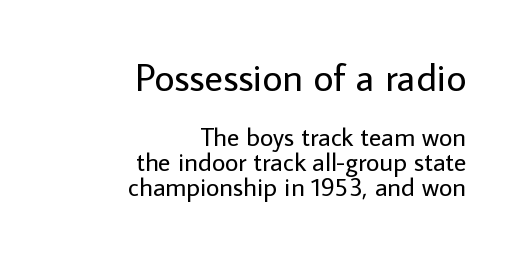
Q: Is the text bold? A: No.
Q: Is the text italic (slanted)? A: No, it is upright.
Q: Is the typeface a serif or a sans-serif typeface? A: Sans-serif.
Q: Is the text underlined? A: No.
Q: How is the paragraph aligned? A: Right-aligned.
Q: Is the spacing between letters normal or unusually wide? A: Normal.
Q: Is the spacing between lines tight, normal or loose? A: Tight.
Q: Which block of text is set in a larger size, the first (top) or the second (bottom)? A: The first (top) one.
Q: Width (condensed, normal, or wide)? A: Normal.
Q: Stroke contrast? A: Low.
Q: x-height? A: Medium.
Q: Monospaced? A: No.
